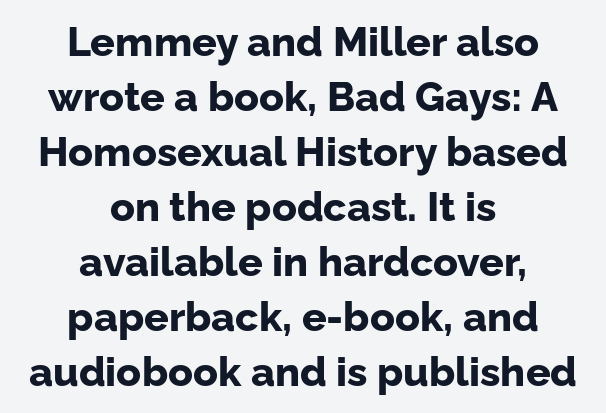
This sample is center-justified, so both line endings float freely. The gap between lines stays unmarked. These words are printed bold, with thick strokes throughout. Looks like regular typesetting: each glyph gets only the width it needs. Posture: vertical. Honestly, the letter spacing is just normal — you wouldn't notice it.
